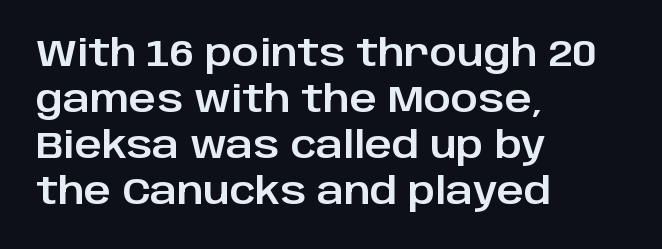
Q: Is the text italic (slanted)? A: No, it is upright.
Q: Is the typeface a serif or a sans-serif typeface? A: Sans-serif.
Q: Is the text underlined? A: No.
Q: How is the paragraph aligned? A: Left-aligned.
Q: Is the spacing between letters normal or unusually wide? A: Normal.
Q: Width (condensed, normal, or wide)? A: Normal.
Q: Stroke contrast? A: Low.
Q: x-height? A: Large.
Q: Monospaced? A: No.
